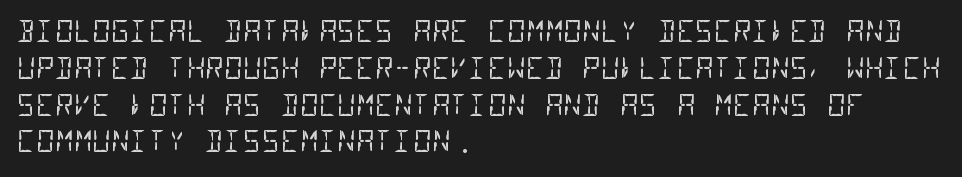
{"serif": "no", "bold": "no", "weight": "regular", "width": "condensed", "stroke_contrast": "low", "x_height": "large", "monospaced": "yes", "underline": "no", "align": "left", "line_spacing": "normal", "line_spacing_ratio": 1.27, "letter_spacing": "normal", "letter_spacing_em": 0.0, "glyph_px": 29}
